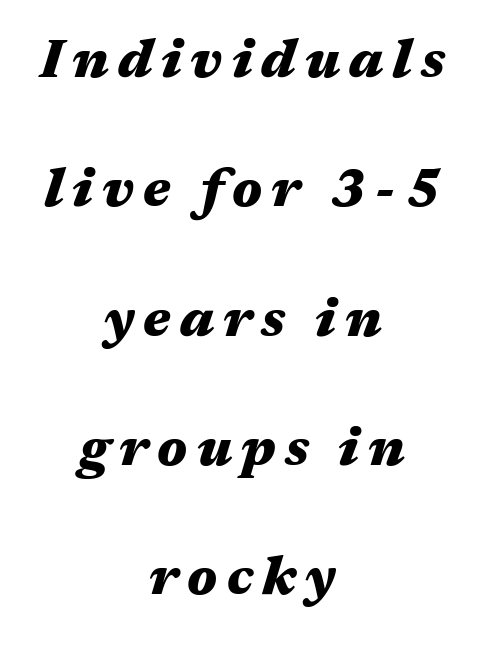
{"italic": "yes", "lean": "right", "slant_degrees": 17, "bold": "yes", "weight": "heavy", "width": "wide", "stroke_contrast": "medium", "x_height": "medium", "monospaced": "no", "underline": "no", "align": "center", "line_spacing": "loose", "line_spacing_ratio": 2.44, "glyph_px": 53}
